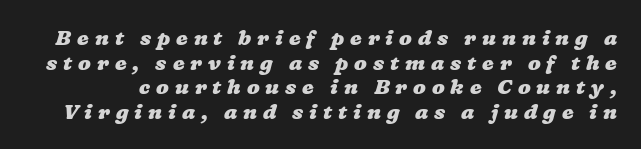
The words here are not underlined. Caption: bold face, heavy strokes. The letterforms stand isolated, each surrounded by extra space.
